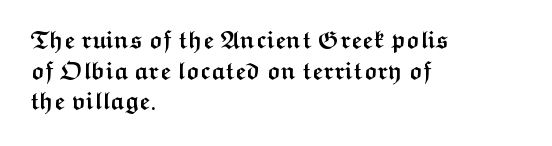
Q: Is the text bold? A: Yes.
Q: Is the text italic (slanted)? A: No, it is upright.
Q: Is the text underlined? A: No.
Q: How is the paragraph aligned? A: Left-aligned.
Q: Is the spacing between letters normal or unusually wide? A: Normal.
Q: Is the spacing between lines tight, normal or loose? A: Normal.
